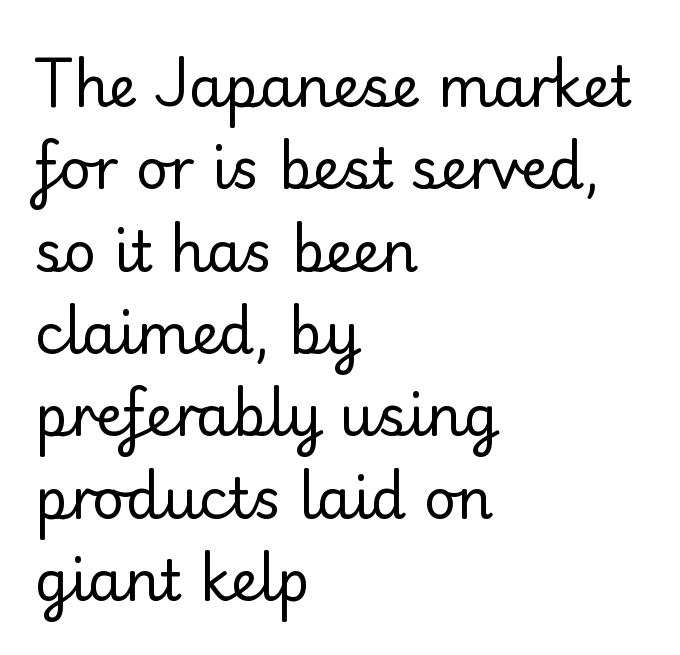
The axis of the letterforms is exactly vertical. Quick note: underline off. Horizontal bands of white between lines are of average thickness. Each letter's strokes conclude with small projecting serifs. The text block is weighted toward the left margin, trailing off unevenly rightward. Think of a printed novel: that variable character pitch is what you see here.
